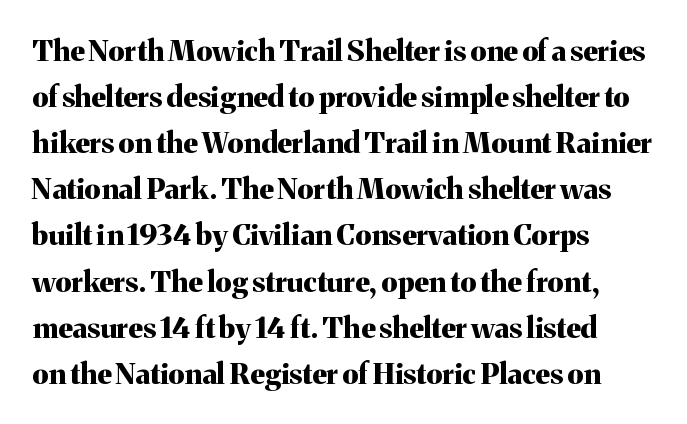
{"serif": "yes", "italic": "no", "bold": "yes", "weight": "bold", "width": "normal", "stroke_contrast": "medium", "x_height": "medium", "monospaced": "no", "underline": "no", "align": "left", "line_spacing": "normal", "line_spacing_ratio": 1.59, "letter_spacing": "normal", "letter_spacing_em": 0.0, "glyph_px": 29}
